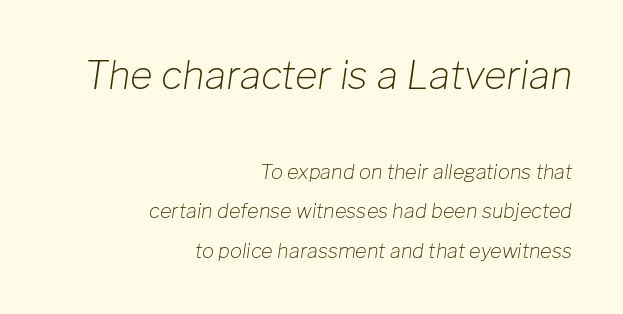
The image shows 39 px light type, italic (leaning right); set right-aligned, loose line spacing (1.97x), normal letter spacing, not underlined; the first (top) block is 1.95x larger; low stroke contrast and a medium x-height.
